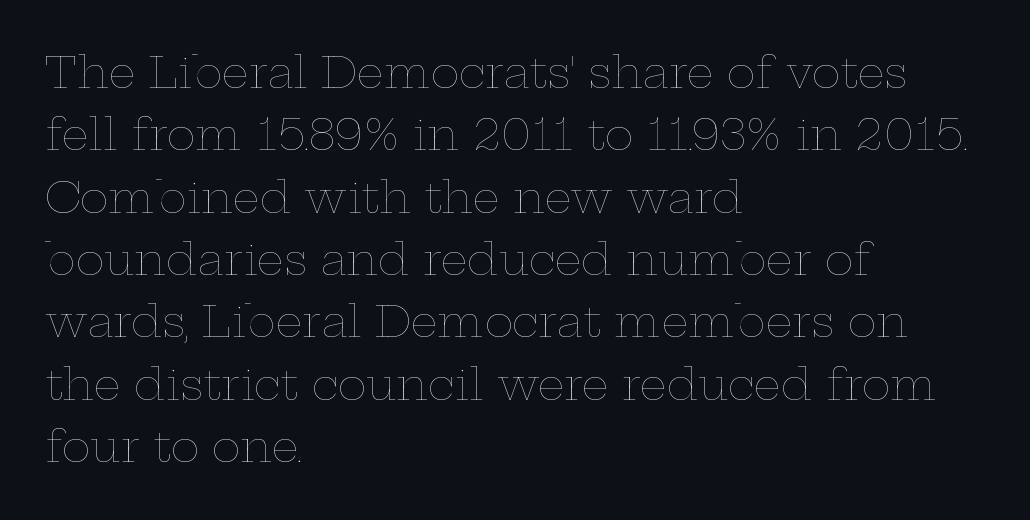
Does the lettering tilt? It doesn't — this is upright. The block of text has a typical density, with ordinary space between rows. Underlining? Definitely not there. Each line starts at the same left margin while the right side varies. This is not heavy type; no bold has been used.
